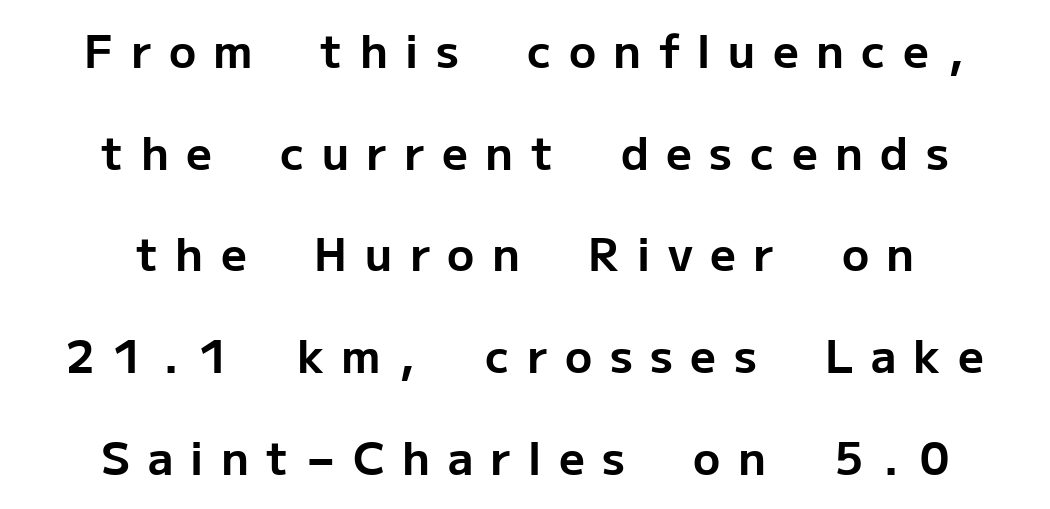
Is this a fixed-width face? No — the glyphs have proportional, varying widths. Serif or sans? Sans — the stroke terminals are bare. Honestly, the letter spacing is so wide it's the main thing you notice. The foot of each line stays bare and open. Set as a true bold cut, around the 700 mark. Ordinary non-slanted type is in use.
